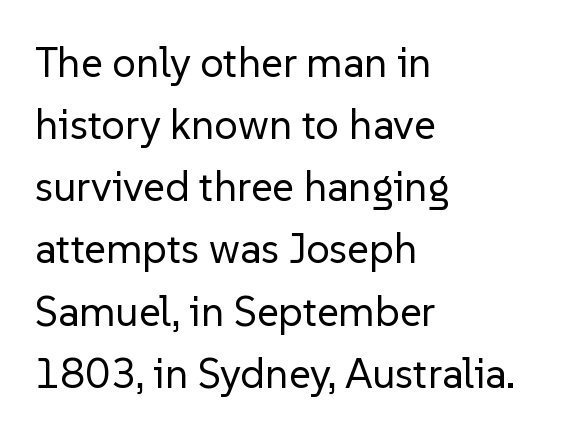
The image shows 42 px regular-weight sans-serif type, upright; set left-aligned, normal line spacing (1.48x), normal letter spacing, not underlined; low stroke contrast and a medium x-height.
